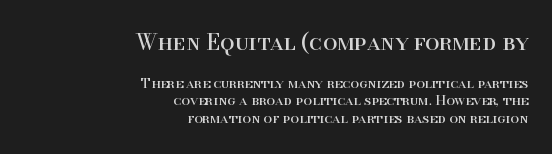
Q: Is the text bold? A: No.
Q: Is the text italic (slanted)? A: No, it is upright.
Q: Is the text underlined? A: No.
Q: How is the paragraph aligned? A: Right-aligned.
Q: Is the spacing between letters normal or unusually wide? A: Normal.
Q: Is the spacing between lines tight, normal or loose? A: Normal.
Q: Which block of text is set in a larger size, the first (top) or the second (bottom)? A: The first (top) one.
